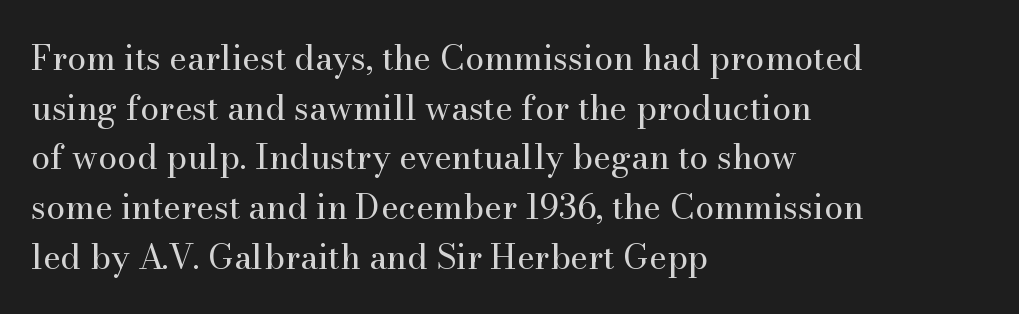
{"serif": "yes", "italic": "no", "bold": "no", "weight": "regular", "width": "normal", "stroke_contrast": "medium", "x_height": "small", "monospaced": "no", "underline": "no", "align": "left", "line_spacing": "normal", "line_spacing_ratio": 1.46, "letter_spacing": "normal", "letter_spacing_em": 0.0, "glyph_px": 34}
